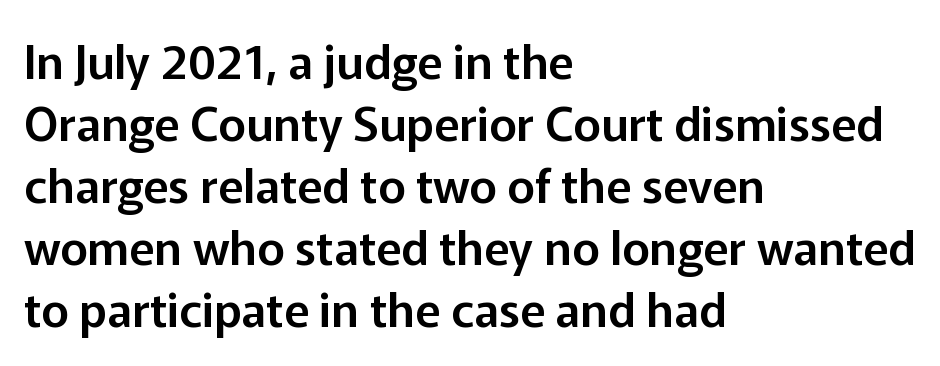
The image shows 47 px sans-serif type, upright; set left-aligned, normal line spacing (1.32x), normal letter spacing, not underlined; low stroke contrast and a medium x-height.
